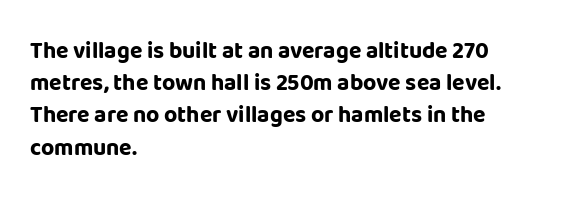
Teacher's note: observe the even left margin — that is flush-left alignment. Tracking here is standard; glyphs follow each other at the usual distance. Horizontal bands of white between lines are of average thickness. Is the type bold? Yes — the strokes are clearly thick and heavy. This is the regular roman posture of the typeface.
